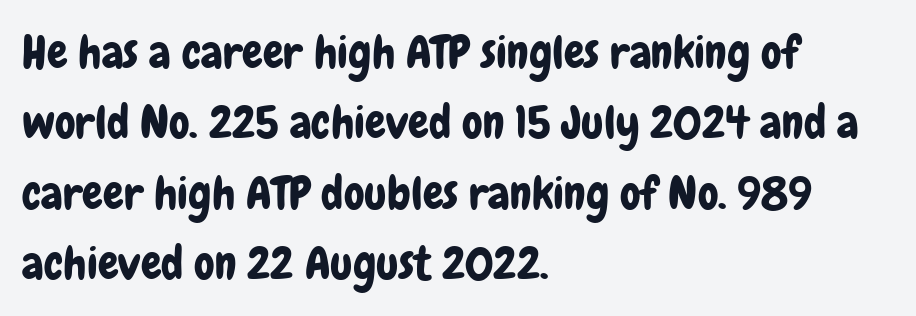
The image shows 46 px condensed sans-serif type, upright; set left-aligned, normal line spacing (1.53x), normal letter spacing, not underlined; low stroke contrast and a medium x-height.
